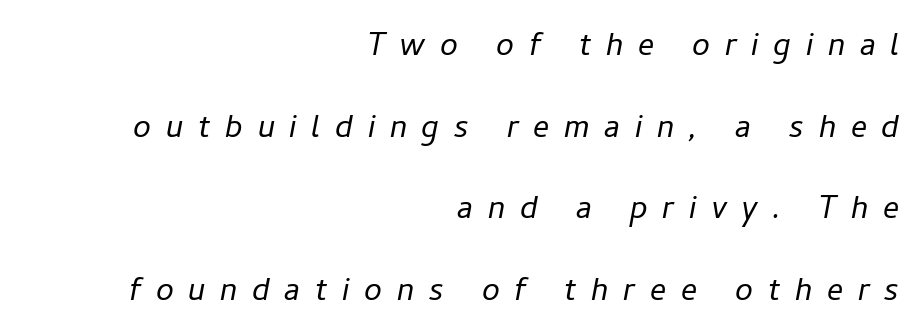
Plain, unruled lines of type. Does the leading feel generous? Absolutely, it's lavish. Looking at the ascenders, they clearly lean. No extra ink here — the face is not bold.
